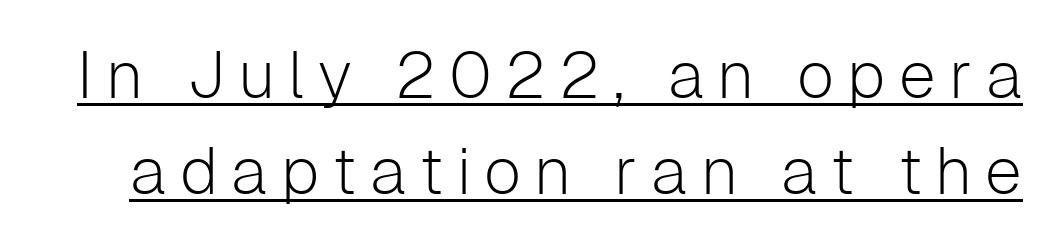
{"serif": "no", "italic": "no", "bold": "no", "weight": "light", "width": "normal", "stroke_contrast": "low", "x_height": "medium", "monospaced": "no", "underline": "yes", "line_spacing": "normal", "line_spacing_ratio": 1.46, "letter_spacing": "wide", "letter_spacing_em": 0.2, "glyph_px": 66}
